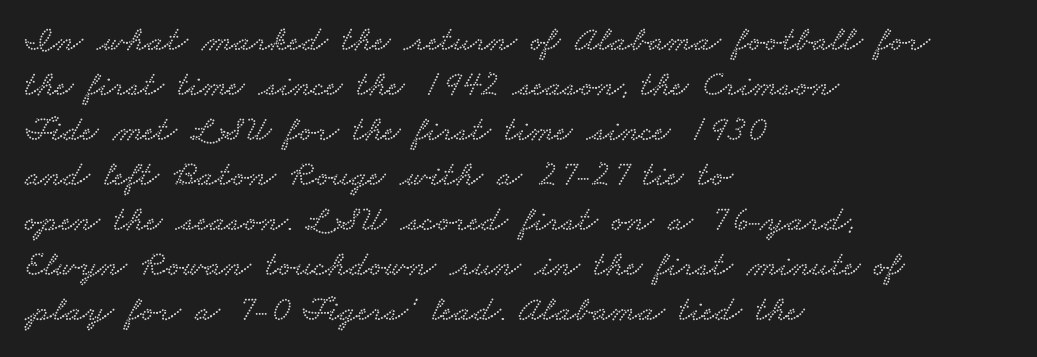
Q: Is the typeface a serif or a sans-serif typeface? A: Serif.
Q: Is the text underlined? A: No.
Q: How is the paragraph aligned? A: Left-aligned.
Q: Is the spacing between letters normal or unusually wide? A: Normal.
Q: Is the spacing between lines tight, normal or loose? A: Normal.
Q: Width (condensed, normal, or wide)? A: Wide.
Q: Stroke contrast? A: Low.
Q: x-height? A: Small.
Q: Monospaced? A: No.
